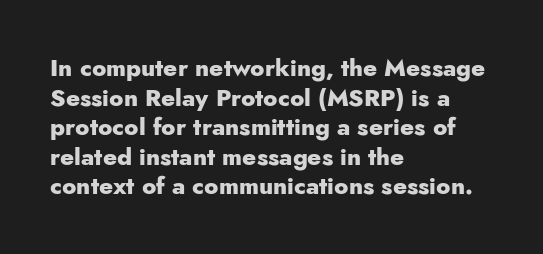
Nobody drew a line under any word here. The lettering stays uniformly vertical, giving the passage a roman look. Each word holds together tightly as a unit, with standard inter-letter gaps. A student would call this left alignment; a typographer would say flush left, rag right. Typographic density is high because the face is bold.
